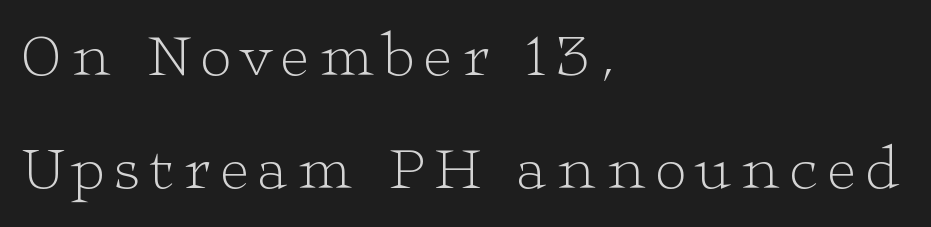
Decoration check: the copy has no underline. Heaviness? Minimal to ordinary, like unemphasized prose. Classification — serif. Is this a fixed-width face? No — the glyphs have proportional, varying widths.
